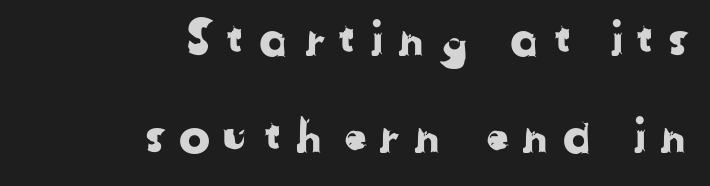
The image shows 47 px sans-serif type; set right-aligned, loose line spacing (2.07x), unusually wide letter spacing (+0.25 em), not underlined; low stroke contrast and a medium x-height.
